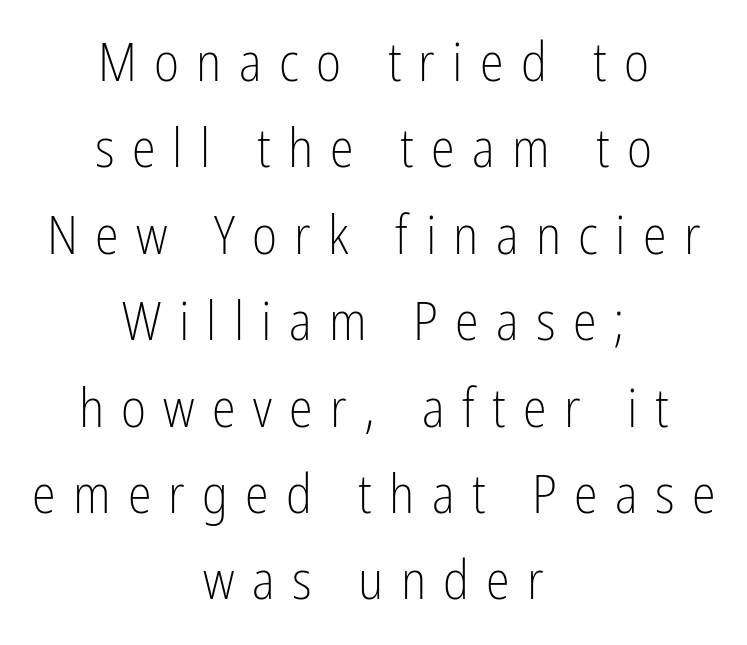
Q: Is the text bold? A: No.
Q: Is the text italic (slanted)? A: No, it is upright.
Q: Is the typeface a serif or a sans-serif typeface? A: Sans-serif.
Q: Is the text underlined? A: No.
Q: How is the paragraph aligned? A: Centered.
Q: Is the spacing between letters normal or unusually wide? A: Unusually wide.
Q: Is the spacing between lines tight, normal or loose? A: Normal.
Q: Width (condensed, normal, or wide)? A: Condensed.
Q: Stroke contrast? A: Low.
Q: x-height? A: Medium.
Q: Monospaced? A: No.
